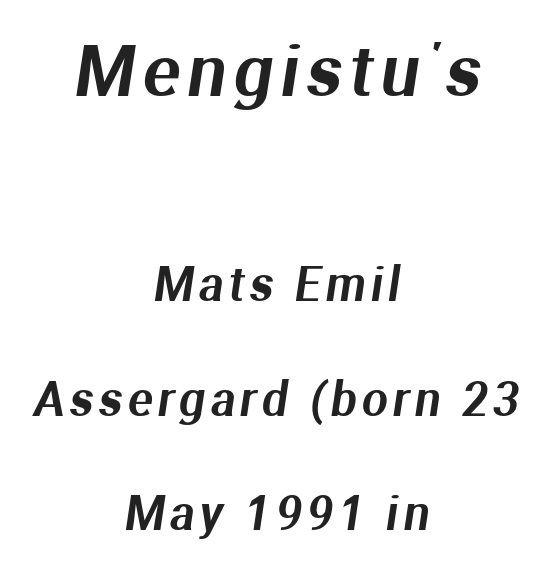
A great deal of white space separates one row of letters from the next. Which of the two is more prominent by size? The first, at the top. A bare baseline throughout the passage. The rendering shows plain stroke endings on the letterforms — a sans-serif design. These lines stack symmetrically, like a column narrowing and widening about its center. The rendering uses natural spacing where letterforms have individual widths.
